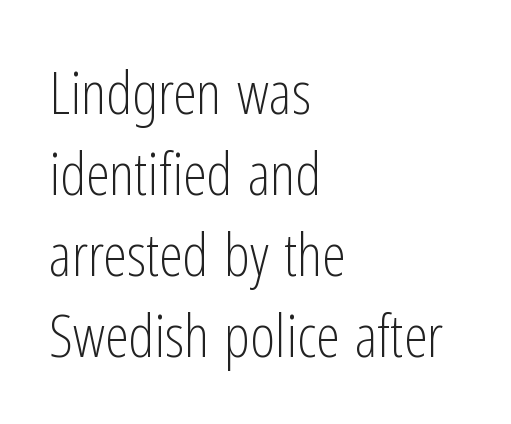
Q: Is the text bold? A: No.
Q: Is the text italic (slanted)? A: No, it is upright.
Q: Is the typeface a serif or a sans-serif typeface? A: Sans-serif.
Q: Is the text underlined? A: No.
Q: How is the paragraph aligned? A: Left-aligned.
Q: Is the spacing between letters normal or unusually wide? A: Normal.
Q: Is the spacing between lines tight, normal or loose? A: Normal.
Q: Width (condensed, normal, or wide)? A: Condensed.
Q: Stroke contrast? A: Low.
Q: x-height? A: Medium.
Q: Monospaced? A: No.
